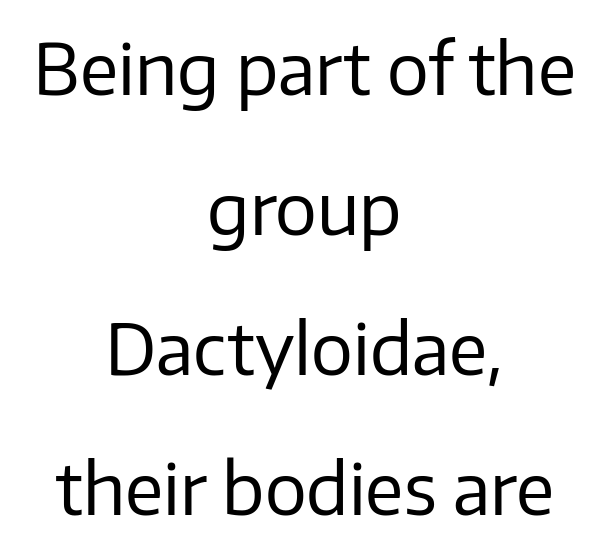
The image shows 70 px regular-weight sans-serif type, upright; set centered, loose line spacing (2.0x), normal letter spacing, not underlined; low stroke contrast and a medium x-height.
